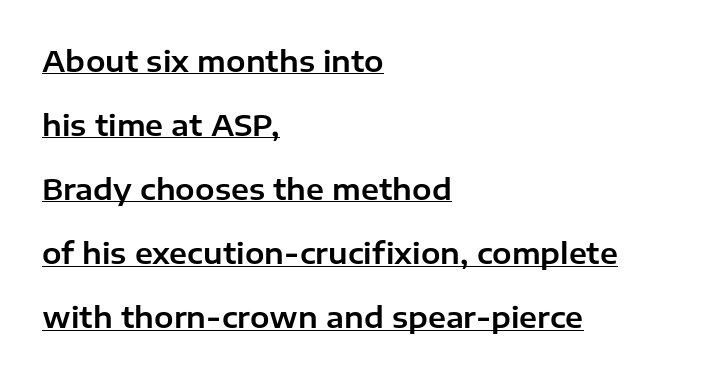
{"serif": "no", "italic": "no", "width": "normal", "stroke_contrast": "low", "x_height": "medium", "monospaced": "no", "underline": "yes", "align": "left", "line_spacing": "loose", "line_spacing_ratio": 2.21, "letter_spacing": "normal", "letter_spacing_em": 0.0, "glyph_px": 29}
